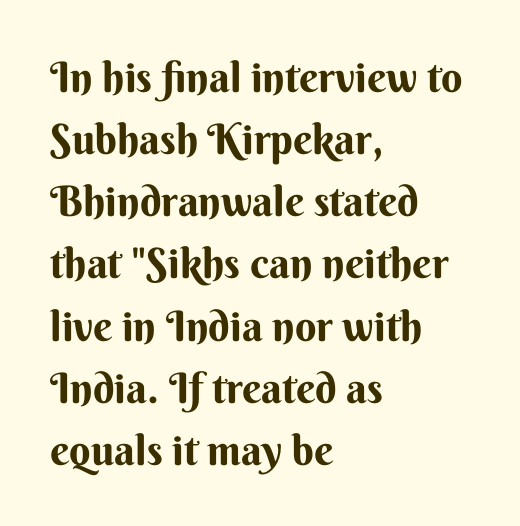
Q: Is the text bold? A: Yes.
Q: Is the text italic (slanted)? A: No, it is upright.
Q: Is the typeface a serif or a sans-serif typeface? A: Sans-serif.
Q: Is the text underlined? A: No.
Q: How is the paragraph aligned? A: Left-aligned.
Q: Is the spacing between letters normal or unusually wide? A: Normal.
Q: Is the spacing between lines tight, normal or loose? A: Normal.
Q: Width (condensed, normal, or wide)? A: Normal.
Q: Stroke contrast? A: Medium.
Q: x-height? A: Small.
Q: Monospaced? A: No.
